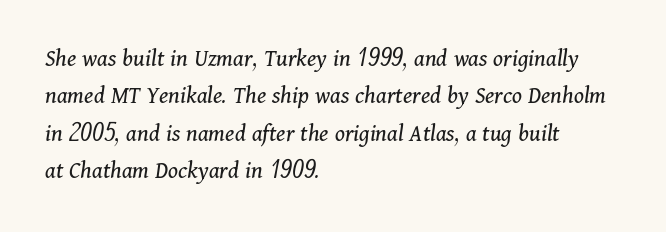
The image shows 25 px text type, italic (leaning right); set left-aligned, normal line spacing (1.5x), normal letter spacing, not underlined.
